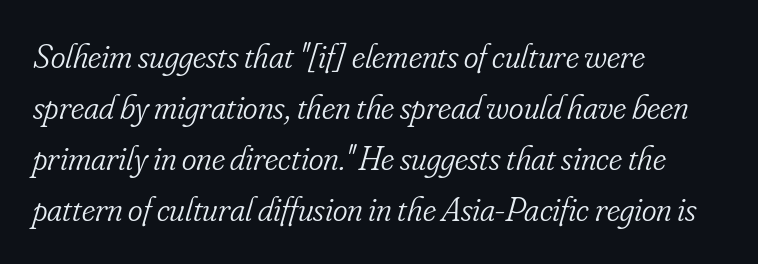
Proportional: the letters do not fall into vertical columns. Is the letter spacing exaggerated? No — it looks like the ordinary default. The font's italic variant was chosen for this text. No heavy texture on the line: the type isn't bold. What kind of face is this? One with serifs.
